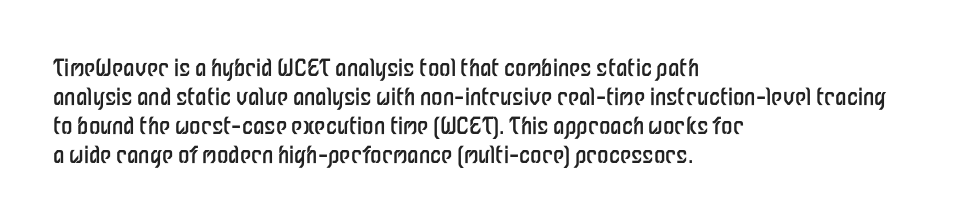
A typesetter would call this zero additional tracking. If you drew a line through each stem, it would be perfectly vertical. This block has exactly the height ordinary leading produces. Teacher's note: observe the even left margin — that is flush-left alignment. The area under the type is left untouched. This is not heavy type; no bold has been used.
